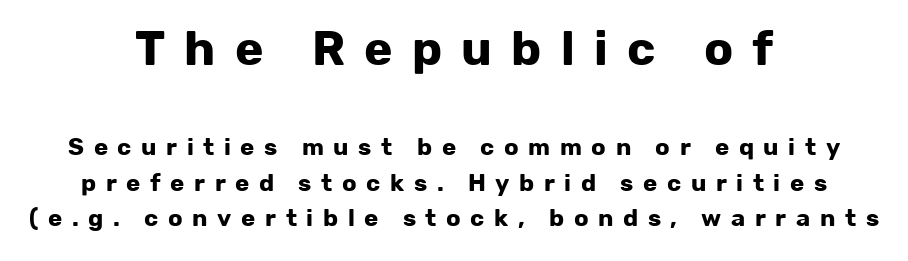
{"serif": "no", "italic": "no", "bold": "yes", "weight": "bold", "width": "normal", "stroke_contrast": "low", "x_height": "medium", "monospaced": "no", "underline": "no", "align": "center", "line_spacing": "normal", "line_spacing_ratio": 1.46, "letter_spacing": "wide", "letter_spacing_em": 0.4, "larger_block": "first", "size_ratio": 2.0, "glyph_px": 48}
